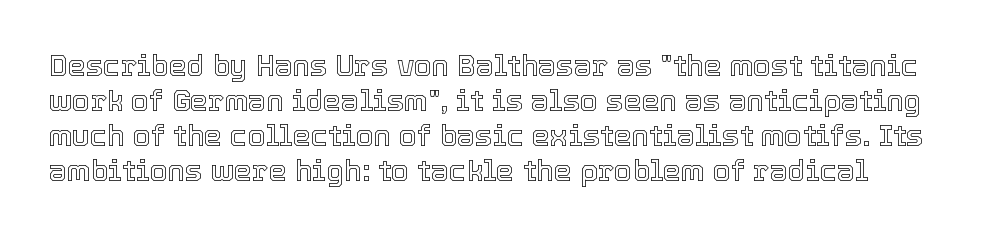
Is this a fixed-width face? No — the glyphs have proportional, varying widths. Ordinary non-slanted type is in use. This sample uses plain, unmodified letter spacing. Decoration check: the copy has no underline.
